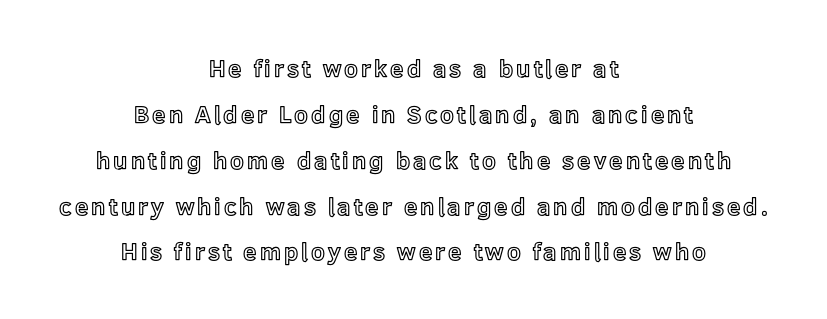
{"italic": "no", "underline": "no", "align": "center", "line_spacing": "loose", "line_spacing_ratio": 1.91, "glyph_px": 24}
